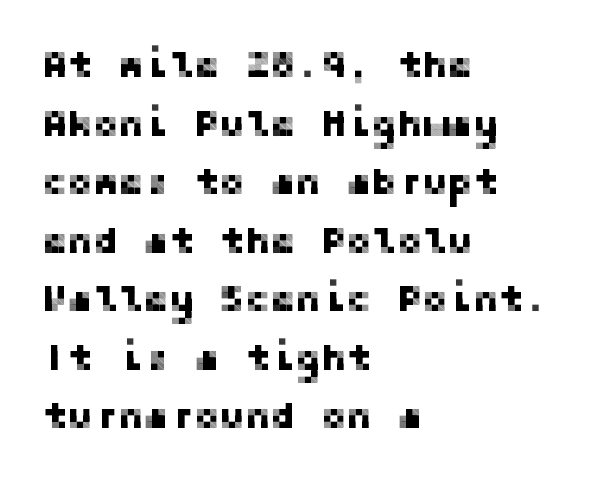
Q: Is the text italic (slanted)? A: No, it is upright.
Q: Is the typeface a serif or a sans-serif typeface? A: Sans-serif.
Q: Is the text underlined? A: No.
Q: How is the paragraph aligned? A: Left-aligned.
Q: Is the spacing between letters normal or unusually wide? A: Normal.
Q: Is the spacing between lines tight, normal or loose? A: Normal.
Q: Width (condensed, normal, or wide)? A: Normal.
Q: Stroke contrast? A: Low.
Q: x-height? A: Medium.
